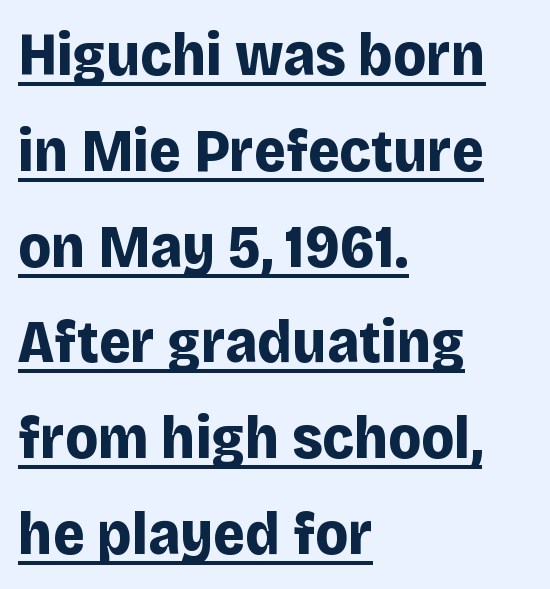
{"serif": "no", "italic": "no", "bold": "yes", "weight": "bold", "width": "normal", "stroke_contrast": "low", "x_height": "large", "monospaced": "no", "underline": "yes", "align": "left", "line_spacing": "normal", "line_spacing_ratio": 1.57, "letter_spacing": "normal", "letter_spacing_em": 0.0, "glyph_px": 61}
